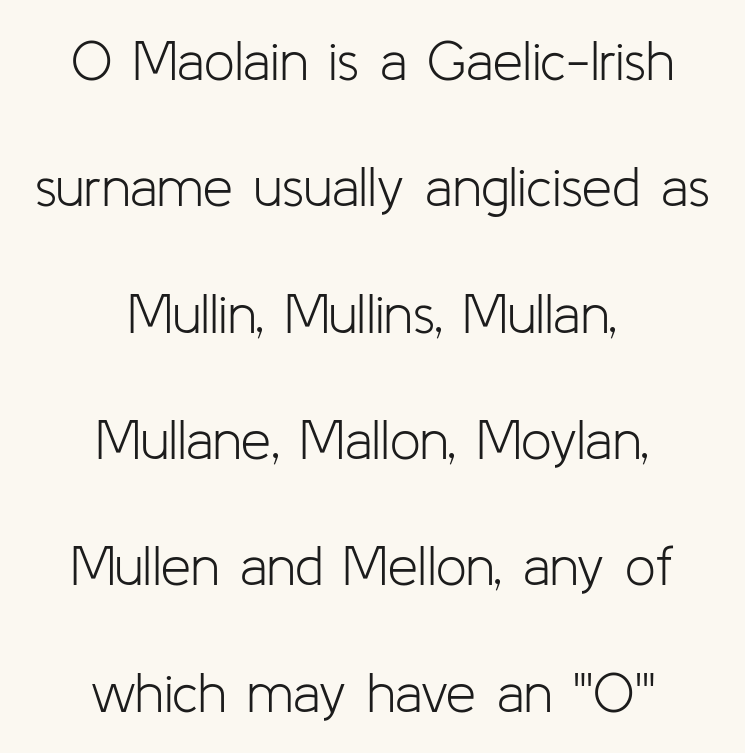
{"serif": "no", "italic": "no", "bold": "no", "weight": "light", "width": "normal", "stroke_contrast": "low", "x_height": "medium", "monospaced": "no", "underline": "no", "align": "center", "line_spacing": "loose", "line_spacing_ratio": 2.34, "letter_spacing": "normal", "letter_spacing_em": 0.0, "glyph_px": 54}
